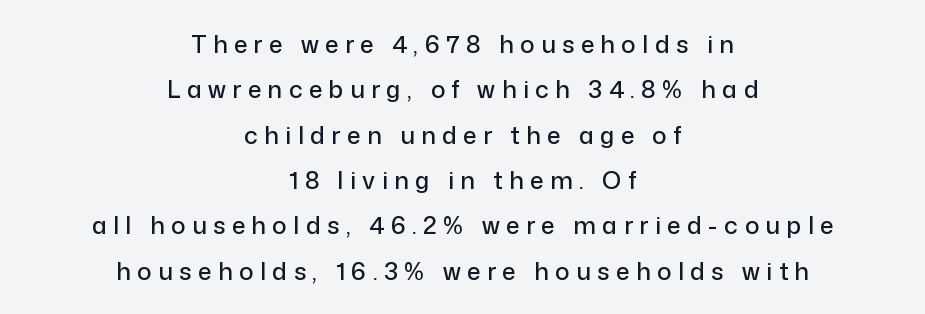
The image shows 24 px text type, upright; set centered, line spacing 1.89x, unusually wide letter spacing (+0.27 em), not underlined.
